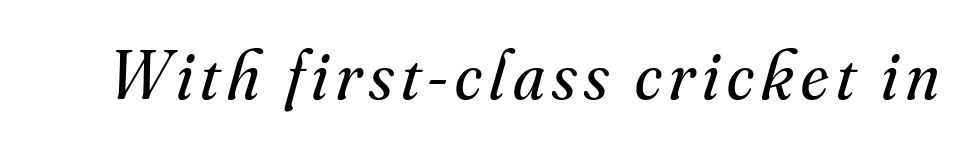
Q: Is the text bold? A: No.
Q: Is the text italic (slanted)? A: Yes, it leans right by about 16 degrees.
Q: Is the typeface a serif or a sans-serif typeface? A: Serif.
Q: Is the text underlined? A: No.
Q: Width (condensed, normal, or wide)? A: Normal.
Q: Stroke contrast? A: Medium.
Q: x-height? A: Small.
Q: Monospaced? A: No.
